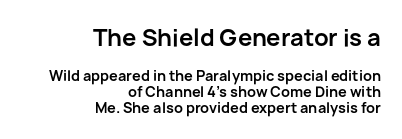
{"italic": "no", "bold": "yes", "underline": "no", "align": "right", "line_spacing": "tight", "line_spacing_ratio": 1.14, "letter_spacing": "normal", "letter_spacing_em": 0.0, "larger_block": "first", "size_ratio": 1.64, "glyph_px": 23}
